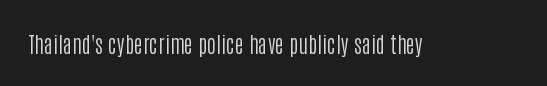
{"italic": "no", "bold": "no", "underline": "no", "letter_spacing": "normal", "letter_spacing_em": 0.0, "glyph_px": 22}
